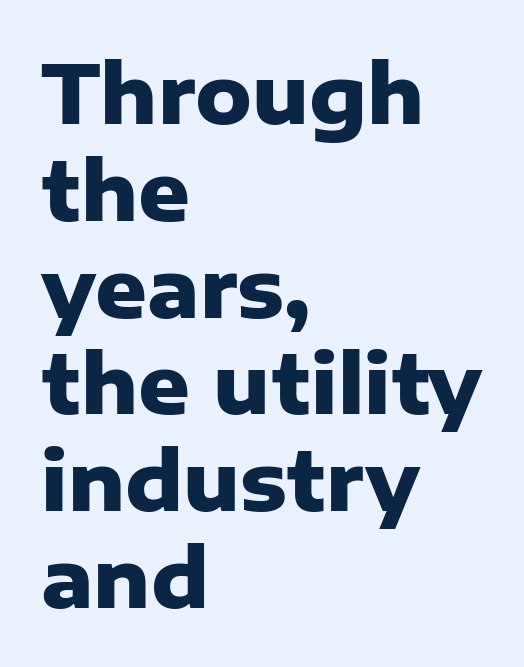
Teacher's note: observe the even left margin — that is flush-left alignment. Italic? Not at all — the glyphs are vertical. Grotesque or geometric, the face here clearly has no serifs. These lines keep a tight, regular rhythm from letter to letter. The passage shown is typed in a proportional face where columns would drift.
